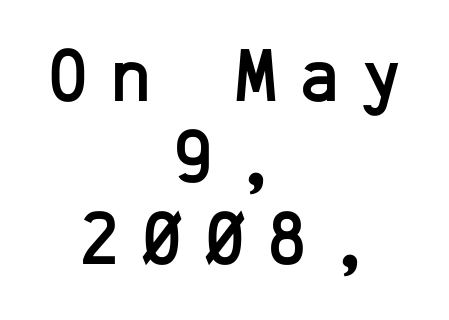
Q: Is the text italic (slanted)? A: No, it is upright.
Q: Is the typeface a serif or a sans-serif typeface? A: Sans-serif.
Q: Is the text underlined? A: No.
Q: How is the paragraph aligned? A: Centered.
Q: Is the spacing between letters normal or unusually wide? A: Unusually wide.
Q: Is the spacing between lines tight, normal or loose? A: Tight.
Q: Width (condensed, normal, or wide)? A: Normal.
Q: Stroke contrast? A: Low.
Q: x-height? A: Medium.
Q: Monospaced? A: Yes.
